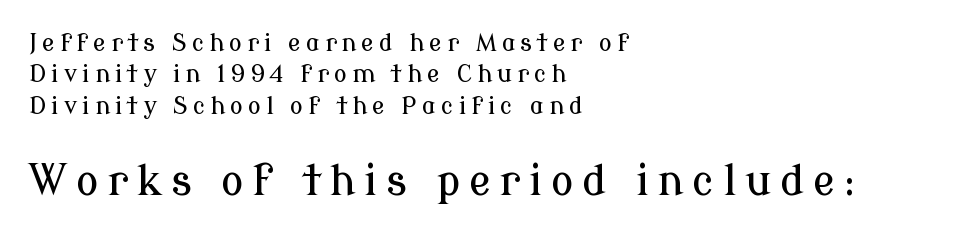
Q: Is the text italic (slanted)? A: No, it is upright.
Q: Is the typeface a serif or a sans-serif typeface? A: Serif.
Q: Is the text underlined? A: No.
Q: How is the paragraph aligned? A: Left-aligned.
Q: Is the spacing between letters normal or unusually wide? A: Unusually wide.
Q: Is the spacing between lines tight, normal or loose? A: Normal.
Q: Which block of text is set in a larger size, the first (top) or the second (bottom)? A: The second (bottom) one.
Q: Width (condensed, normal, or wide)? A: Normal.
Q: Stroke contrast? A: Low.
Q: x-height? A: Medium.
Q: Monospaced? A: No.
